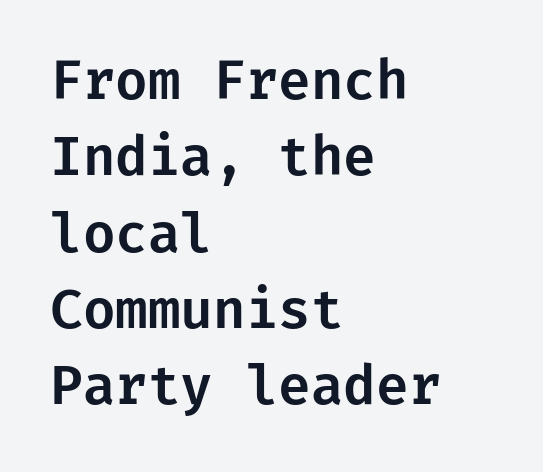
The image shows 53 px sans-serif type, upright; set left-aligned, normal line spacing (1.44x), normal letter spacing, not underlined; low stroke contrast and a medium x-height.
